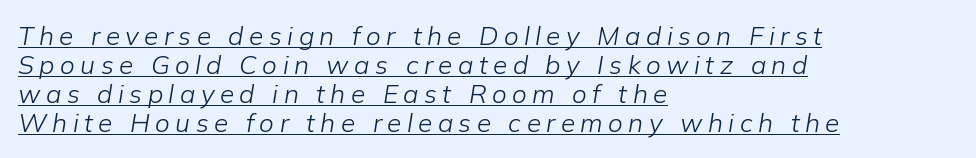
{"italic": "yes", "lean": "right", "slant_degrees": 9, "bold": "no", "underline": "yes", "align": "left", "line_spacing": "tight", "line_spacing_ratio": 1.12, "letter_spacing": "wide", "letter_spacing_em": 0.21, "glyph_px": 26}
